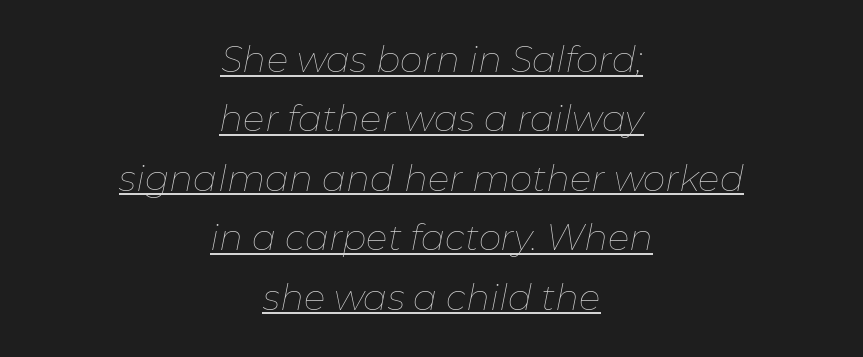
The image shows 36 px thin type, italic (leaning right); set centered, normal line spacing (1.65x), normal letter spacing, underlined; low stroke contrast and a medium x-height.
